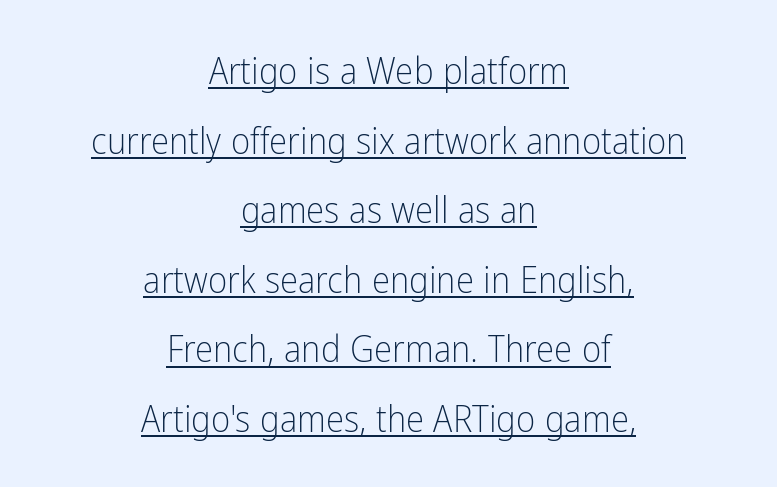
Q: Is the text bold? A: No.
Q: Is the text italic (slanted)? A: No, it is upright.
Q: Is the typeface a serif or a sans-serif typeface? A: Sans-serif.
Q: Is the text underlined? A: Yes.
Q: How is the paragraph aligned? A: Centered.
Q: Is the spacing between letters normal or unusually wide? A: Normal.
Q: Width (condensed, normal, or wide)? A: Condensed.
Q: Stroke contrast? A: Low.
Q: x-height? A: Medium.
Q: Monospaced? A: No.
